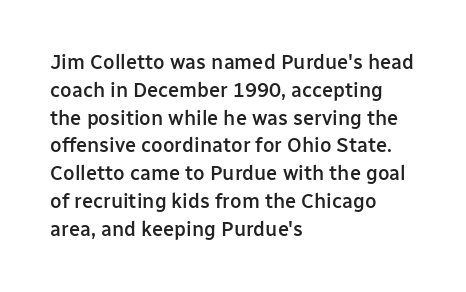
In terms of posture, this sample is upright. A typesetter would call this zero additional tracking. In terms of weight, the rendering is demibold, just under bold. One glance says typical: line gaps are just what's usual. Left-aligned paragraph, ragged on the right.
